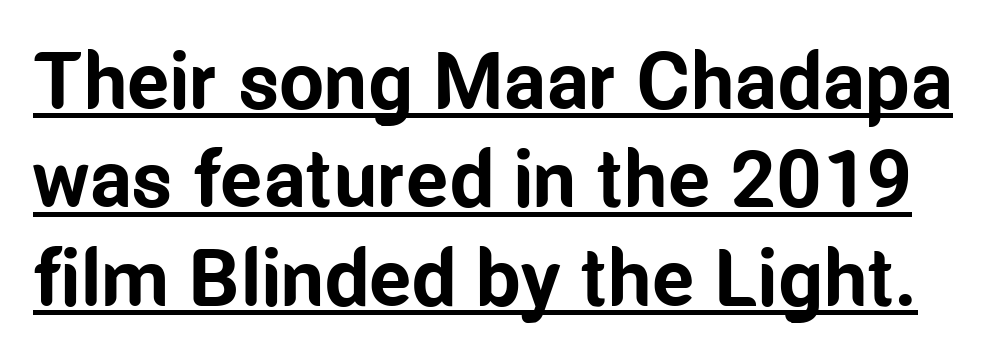
Q: Is the text bold? A: Yes.
Q: Is the text italic (slanted)? A: No, it is upright.
Q: Is the typeface a serif or a sans-serif typeface? A: Sans-serif.
Q: Is the text underlined? A: Yes.
Q: Is the spacing between letters normal or unusually wide? A: Normal.
Q: Width (condensed, normal, or wide)? A: Condensed.
Q: Stroke contrast? A: Low.
Q: x-height? A: Medium.
Q: Monospaced? A: No.
